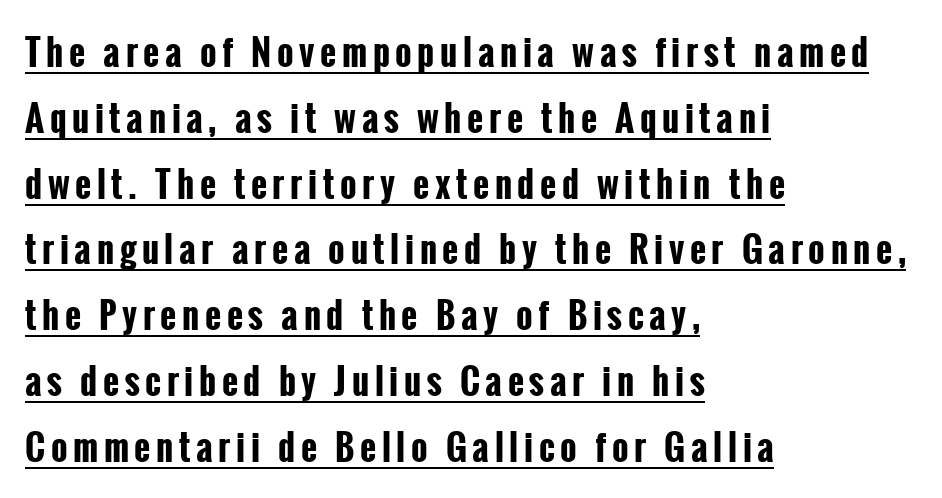
Heavy-handed strokes throughout: this text is bold. Varying glyph widths throughout — classic text-font behaviour. In CSS terms this would be text-align: left. Note: no serifs on the glyphs. Posture: straight, roman, zero tilt. The lettering is marked with a stroke running underneath it.
